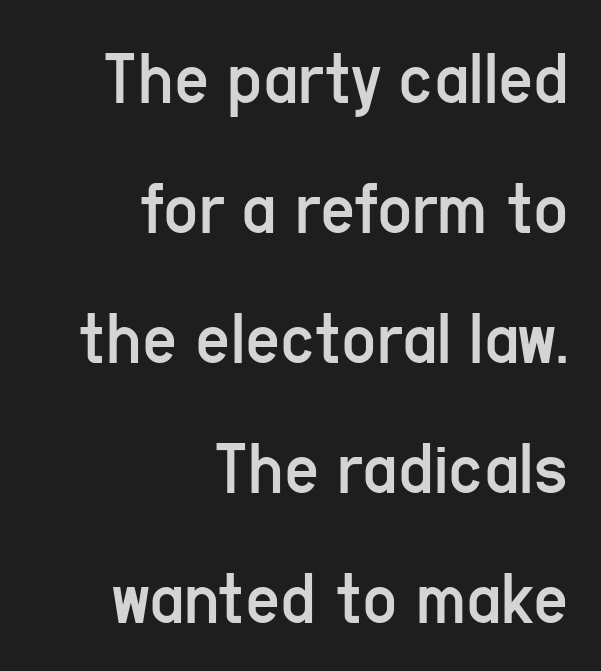
{"serif": "no", "italic": "no", "bold": "no", "weight": "regular", "width": "condensed", "stroke_contrast": "low", "x_height": "medium", "monospaced": "no", "underline": "no", "align": "right", "line_spacing_ratio": 1.71, "letter_spacing": "normal", "letter_spacing_em": 0.0, "glyph_px": 76}
